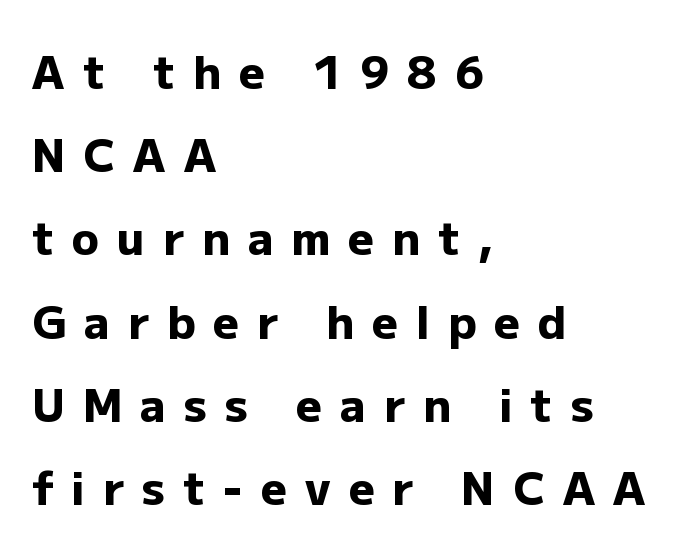
Compared with typical body copy, the letter spacing here is much looser. Lines of text with bare space underneath. Varying glyph widths throughout — classic text-font behaviour. In terms of posture, this sample is upright.
